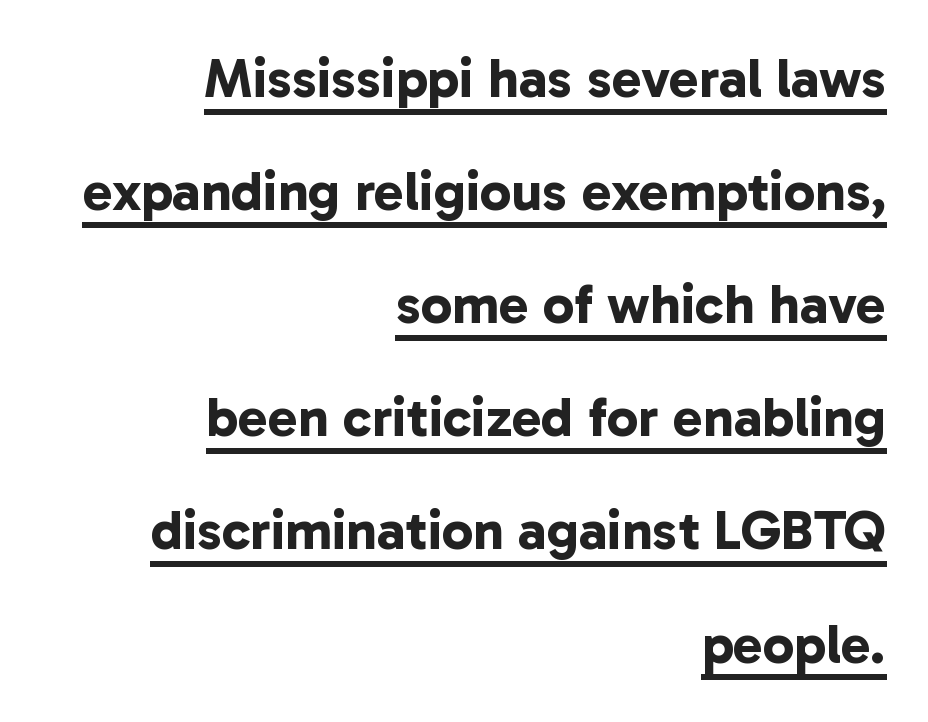
This is heavy type, rendered in bold. The vertical gap from one line to the next is large. You could not count columns in this text — the font is proportionally spaced. Honestly, the underline is the first thing you notice here.
